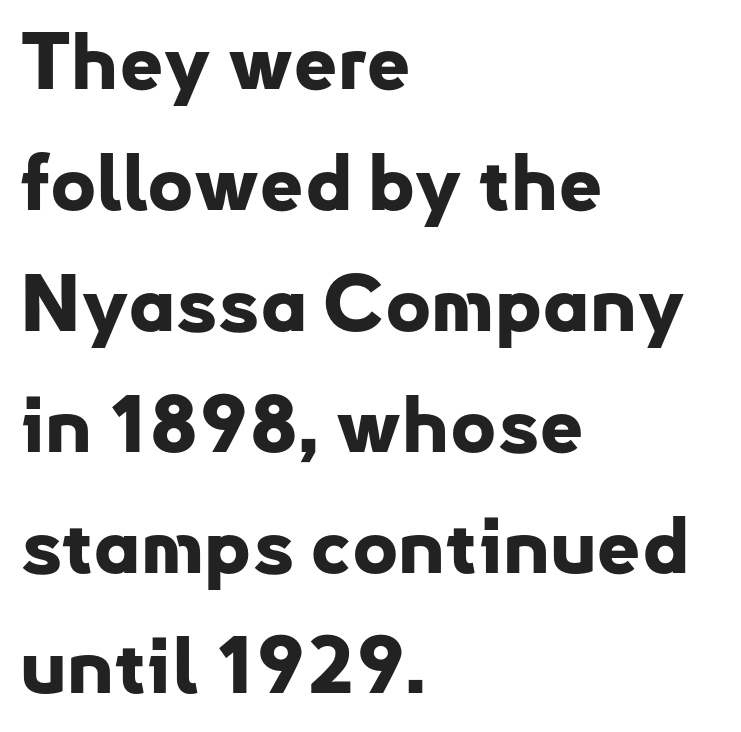
Q: Is the text bold? A: Yes.
Q: Is the text italic (slanted)? A: No, it is upright.
Q: Is the typeface a serif or a sans-serif typeface? A: Sans-serif.
Q: Is the text underlined? A: No.
Q: How is the paragraph aligned? A: Left-aligned.
Q: Is the spacing between letters normal or unusually wide? A: Normal.
Q: Is the spacing between lines tight, normal or loose? A: Normal.
Q: Width (condensed, normal, or wide)? A: Normal.
Q: Stroke contrast? A: Low.
Q: x-height? A: Small.
Q: Monospaced? A: No.
